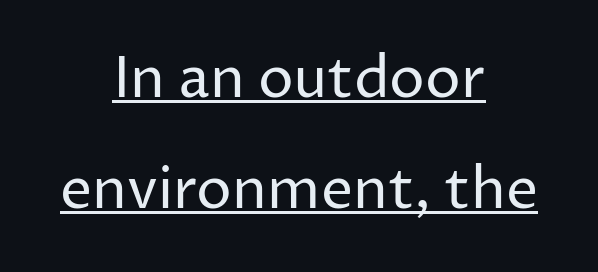
{"serif": "no", "italic": "no", "bold": "no", "weight": "regular", "width": "normal", "stroke_contrast": "low", "x_height": "medium", "monospaced": "no", "underline": "yes", "align": "center", "line_spacing": "loose", "line_spacing_ratio": 1.94, "letter_spacing": "normal", "letter_spacing_em": 0.0, "glyph_px": 57}
